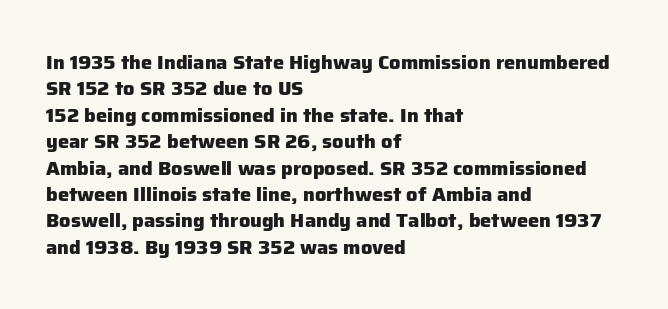
Q: Is the text bold? A: Yes.
Q: Is the text italic (slanted)? A: No, it is upright.
Q: Is the text underlined? A: No.
Q: How is the paragraph aligned? A: Left-aligned.
Q: Is the spacing between letters normal or unusually wide? A: Normal.
Q: Is the spacing between lines tight, normal or loose? A: Normal.
